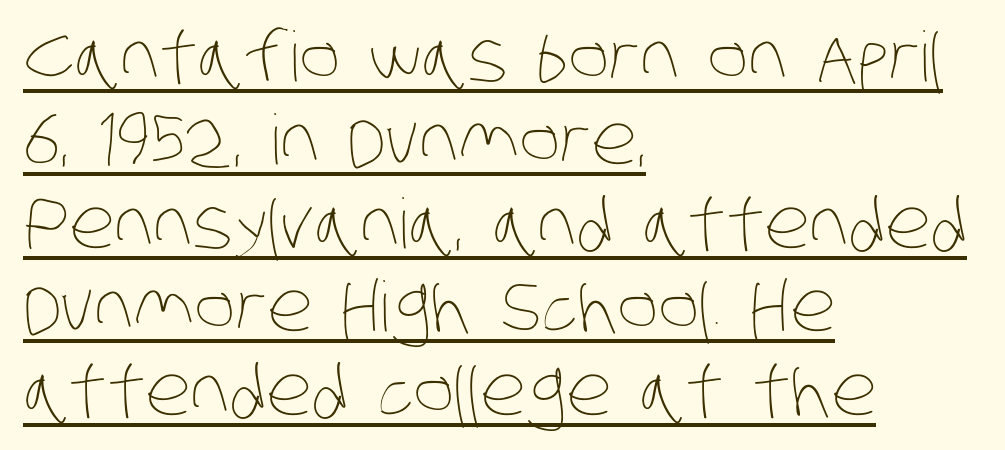
The image shows 69 px thin, condensed type; set left-aligned, line spacing 1.21x, normal letter spacing, underlined; low stroke contrast and a large x-height.
